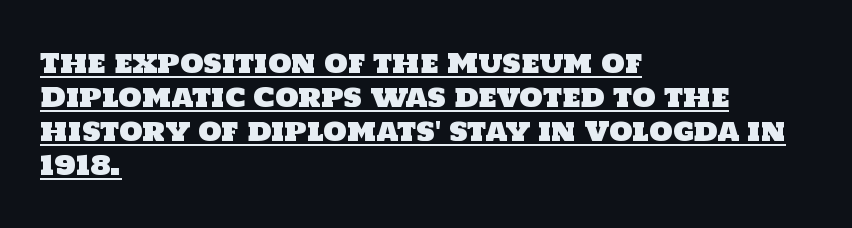
{"underline": "yes", "align": "left", "line_spacing": "normal", "line_spacing_ratio": 1.26, "letter_spacing": "normal", "letter_spacing_em": 0.0, "glyph_px": 27}
